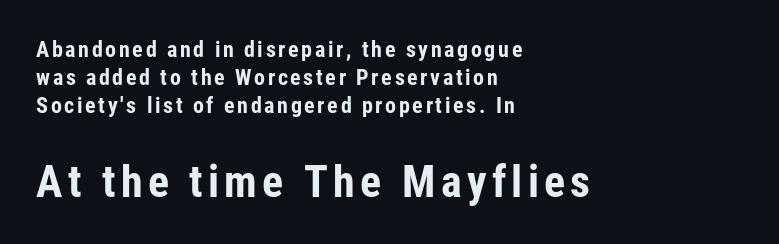
Q: Is the text bold? A: Yes.
Q: Is the text italic (slanted)? A: No, it is upright.
Q: Is the typeface a serif or a sans-serif typeface? A: Sans-serif.
Q: Is the text underlined? A: No.
Q: How is the paragraph aligned? A: Left-aligned.
Q: Is the spacing between lines tight, normal or loose? A: Normal.
Q: Which block of text is set in a larger size, the first (top) or the second (bottom)? A: The second (bottom) one.
Q: Width (condensed, normal, or wide)? A: Condensed.
Q: Stroke contrast? A: Low.
Q: x-height? A: Medium.
Q: Monospaced? A: No.
